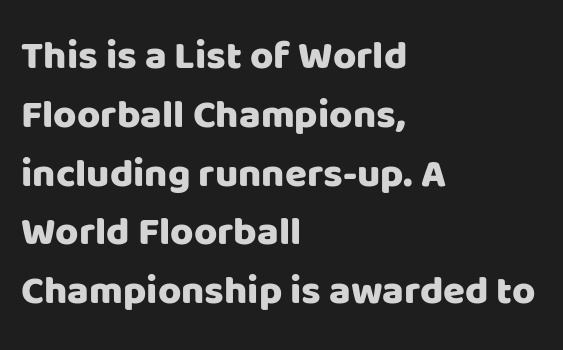
{"serif": "no", "italic": "no", "width": "normal", "stroke_contrast": "low", "x_height": "large", "monospaced": "no", "underline": "no", "align": "left", "line_spacing": "normal", "line_spacing_ratio": 1.47, "letter_spacing": "normal", "letter_spacing_em": 0.0, "glyph_px": 40}
